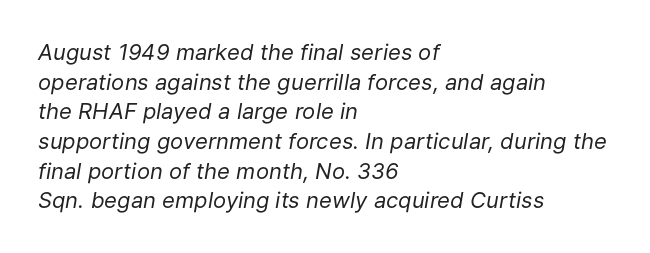
Inter-character spacing is left at the font's built-in metrics. The designer left line spacing at the default. Layout note: lines flush left. The font sits on the lighter half of the weight spectrum, regular included. Quick note: underline off.
